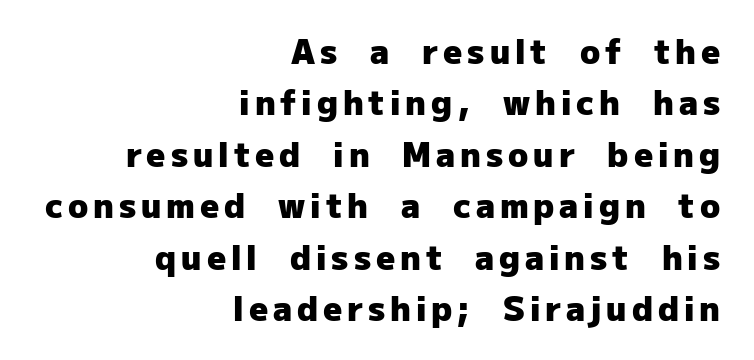
{"serif": "no", "italic": "no", "bold": "yes", "weight": "heavy", "width": "normal", "stroke_contrast": "low", "x_height": "medium", "monospaced": "no", "underline": "no", "align": "right", "line_spacing": "normal", "line_spacing_ratio": 1.56, "glyph_px": 33}
